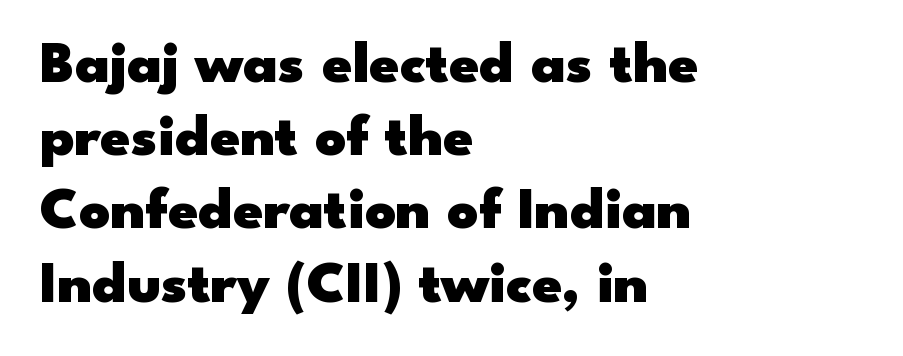
Q: Is the text bold? A: Yes.
Q: Is the text italic (slanted)? A: No, it is upright.
Q: Is the typeface a serif or a sans-serif typeface? A: Sans-serif.
Q: Is the text underlined? A: No.
Q: How is the paragraph aligned? A: Left-aligned.
Q: Is the spacing between letters normal or unusually wide? A: Normal.
Q: Width (condensed, normal, or wide)? A: Wide.
Q: Stroke contrast? A: Low.
Q: x-height? A: Small.
Q: Monospaced? A: No.
